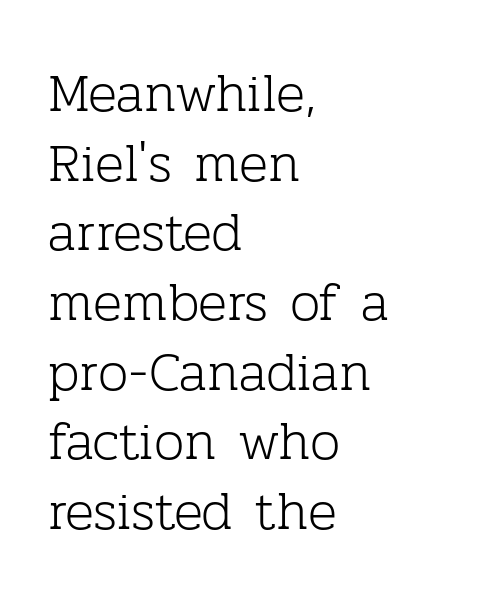
{"serif": "yes", "italic": "no", "bold": "no", "weight": "light", "width": "normal", "stroke_contrast": "low", "x_height": "medium", "monospaced": "no", "underline": "no", "align": "left", "line_spacing": "normal", "line_spacing_ratio": 1.29, "letter_spacing": "normal", "letter_spacing_em": 0.0, "glyph_px": 54}
